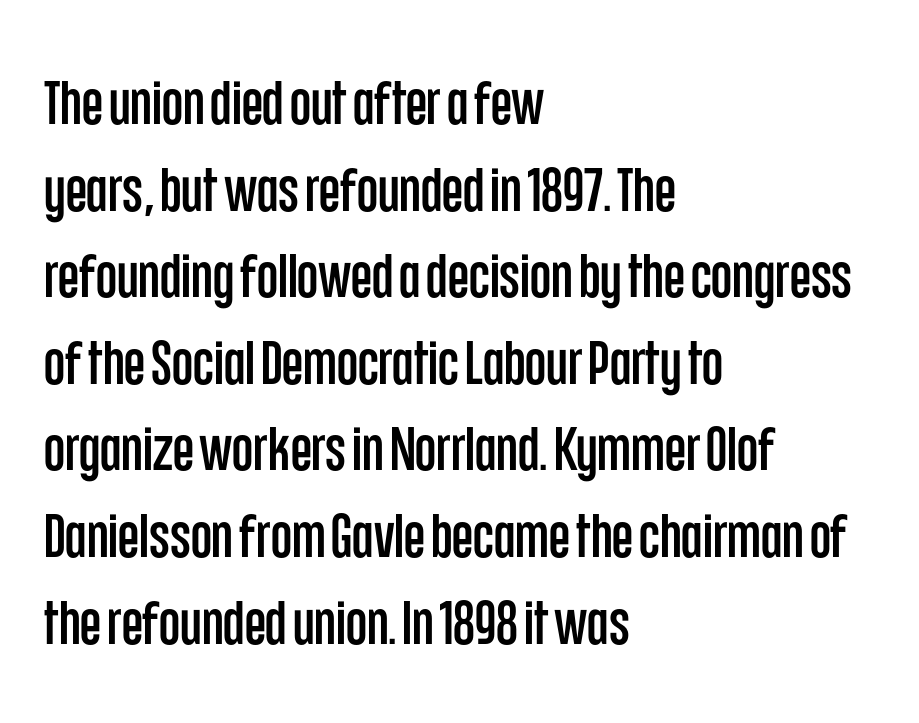
The image shows 61 px condensed sans-serif type, upright; set left-aligned, normal line spacing (1.42x), normal letter spacing, not underlined; low stroke contrast and a large x-height.
